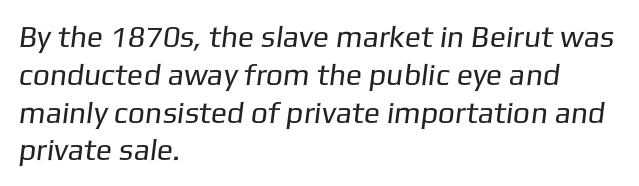
Quick note: underline off. Layout note: lines flush left. You can tell from the bare stems that sans-serif type was used. The letters sit at their default tracking, neither squeezed nor spread.
